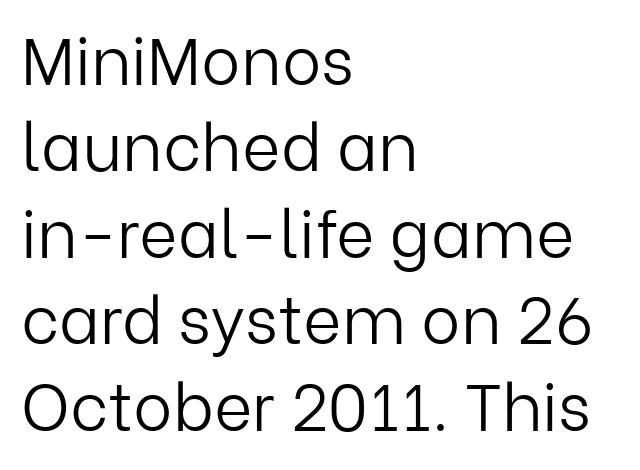
Q: Is the text bold? A: No.
Q: Is the text italic (slanted)? A: No, it is upright.
Q: Is the typeface a serif or a sans-serif typeface? A: Sans-serif.
Q: Is the text underlined? A: No.
Q: How is the paragraph aligned? A: Left-aligned.
Q: Is the spacing between letters normal or unusually wide? A: Normal.
Q: Is the spacing between lines tight, normal or loose? A: Normal.
Q: Width (condensed, normal, or wide)? A: Normal.
Q: Stroke contrast? A: Low.
Q: x-height? A: Medium.
Q: Monospaced? A: No.
